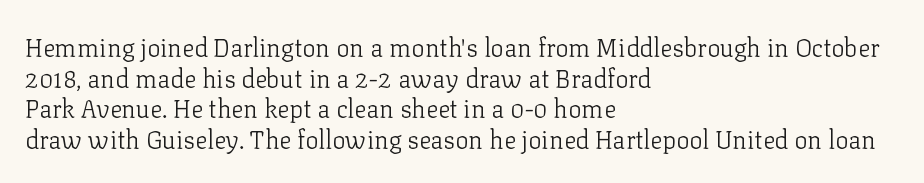
The letters look calm and open, with moderate or lighter stems. Descenders are the only things crossing below the line. Left-aligned paragraph, ragged on the right. Short note: letters normally spaced.
